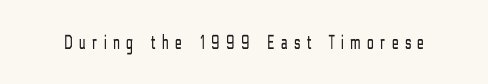
Q: Is the text bold? A: No.
Q: Is the text italic (slanted)? A: No, it is upright.
Q: Is the text underlined? A: No.
Q: Is the spacing between letters normal or unusually wide? A: Unusually wide.
